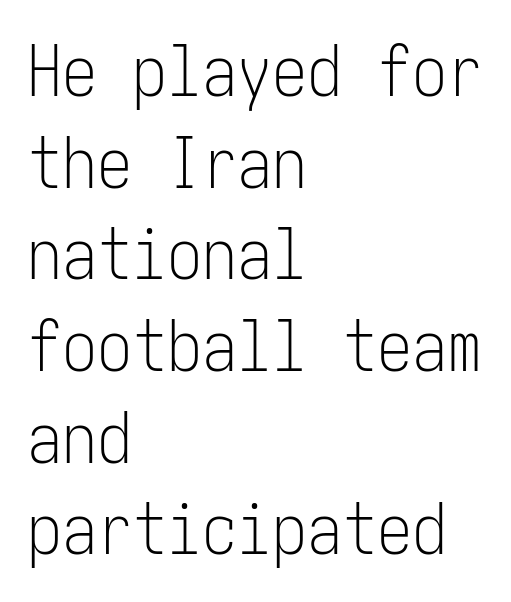
{"serif": "no", "italic": "no", "bold": "no", "weight": "light", "width": "condensed", "stroke_contrast": "low", "x_height": "medium", "underline": "no", "align": "left", "line_spacing": "normal", "line_spacing_ratio": 1.31, "letter_spacing": "normal", "letter_spacing_em": 0.0, "glyph_px": 70}
